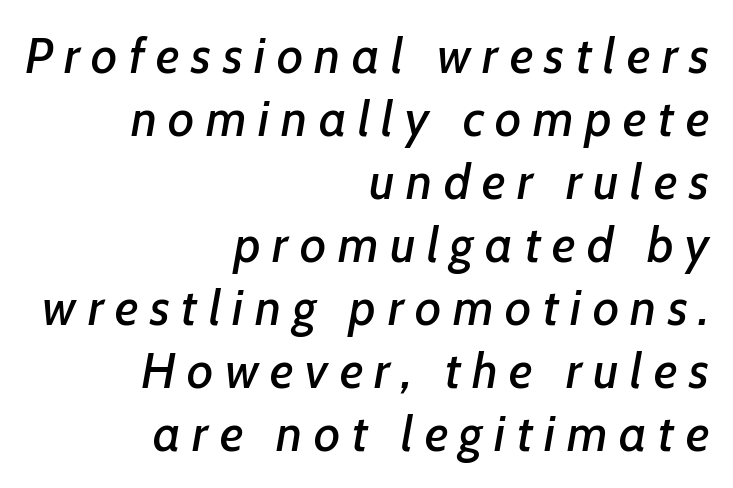
Has an underline been added? It has not. If you drew a line through each stem, it would be angled. You could not count columns in this text — the font is proportionally spaced. Whoever set this chose a conventional vertical rhythm. Line ends are locked; line starts wander. This rendering widens character spacing well past its baseline value.
